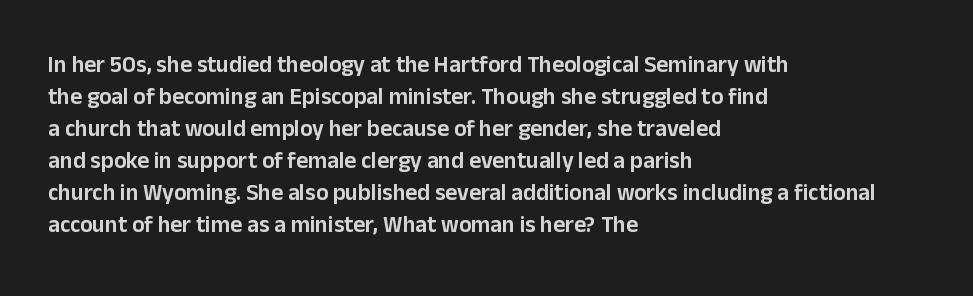
These lines are set flush left with a ragged right edge. Nope, not italic — everything's standing straight. Observe the ordinary spacing: letters are neighbours, not strangers. Vertically, the passage feels balanced, rows spaced as you'd expect. Has an underline been added? It has not.
